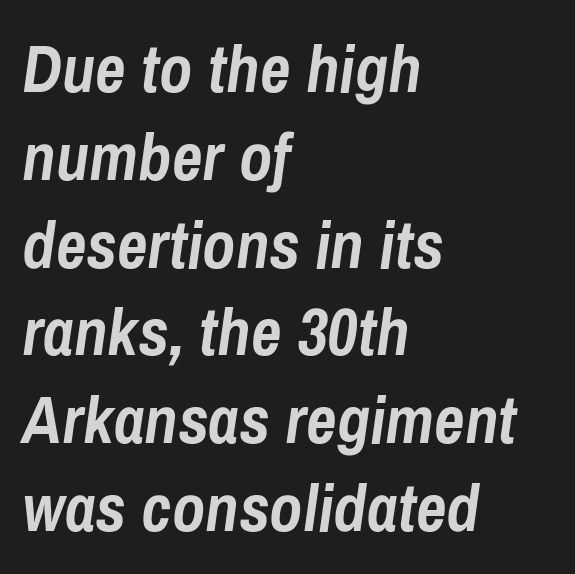
The image shows 67 px semibold, condensed type, italic (leaning right); set left-aligned, normal line spacing (1.31x), normal letter spacing, not underlined; low stroke contrast and a medium x-height.
